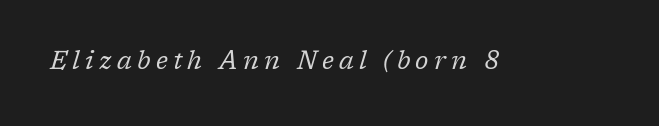
{"italic": "yes", "lean": "right", "slant_degrees": 17, "bold": "no", "underline": "no", "letter_spacing": "wide", "letter_spacing_em": 0.21, "glyph_px": 25}
